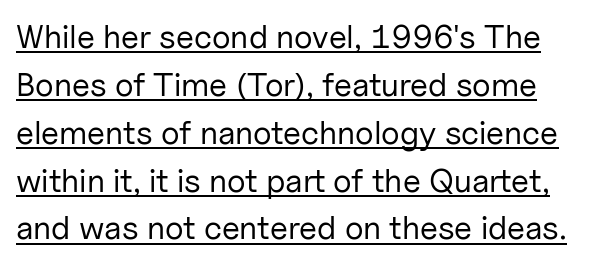
Q: Is the text bold? A: No.
Q: Is the text italic (slanted)? A: No, it is upright.
Q: Is the typeface a serif or a sans-serif typeface? A: Sans-serif.
Q: Is the text underlined? A: Yes.
Q: Is the spacing between letters normal or unusually wide? A: Normal.
Q: Is the spacing between lines tight, normal or loose? A: Normal.
Q: Width (condensed, normal, or wide)? A: Normal.
Q: Stroke contrast? A: Low.
Q: x-height? A: Medium.
Q: Monospaced? A: No.
